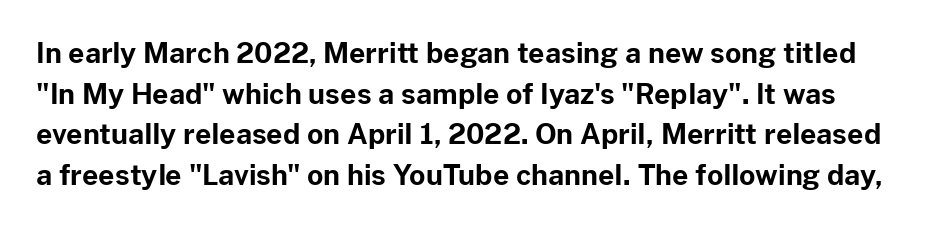
{"serif": "no", "italic": "no", "bold": "yes", "weight": "bold", "width": "normal", "stroke_contrast": "low", "x_height": "medium", "monospaced": "no", "underline": "no", "line_spacing": "normal", "line_spacing_ratio": 1.45, "letter_spacing": "normal", "letter_spacing_em": 0.0, "glyph_px": 28}
